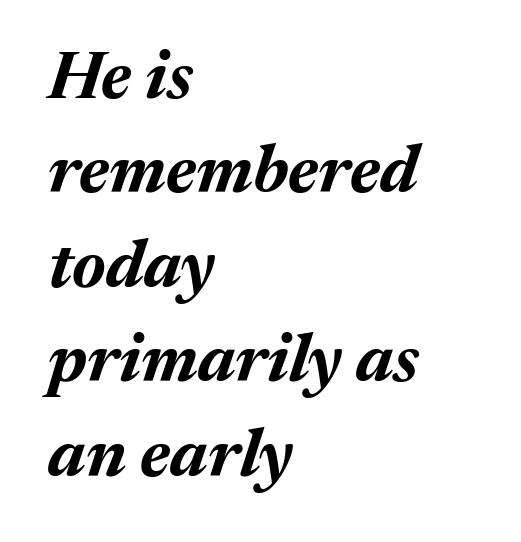
Note the varied advance widths — an 'i' is clearly narrower than an 'm'. Decoration check: the copy has no underline. Stroke thickness is high; the sample reads as a true bold. Casual observation: everything's shoved over to the left. Successive baselines arrive at the customary interval. Notice how the stems are inclined rather than vertical — that's the hallmark of italics.
